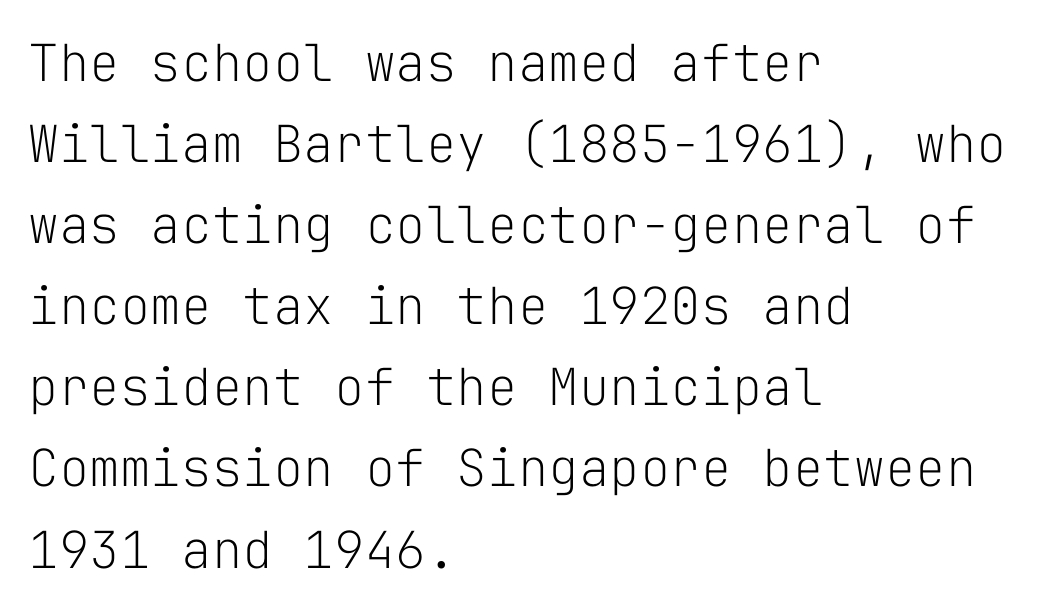
Q: Is the text bold? A: No.
Q: Is the text italic (slanted)? A: No, it is upright.
Q: Is the typeface a serif or a sans-serif typeface? A: Sans-serif.
Q: Is the text underlined? A: No.
Q: How is the paragraph aligned? A: Left-aligned.
Q: Is the spacing between letters normal or unusually wide? A: Normal.
Q: Is the spacing between lines tight, normal or loose? A: Normal.
Q: Width (condensed, normal, or wide)? A: Normal.
Q: Stroke contrast? A: Low.
Q: x-height? A: Medium.
Q: Monospaced? A: Yes.
